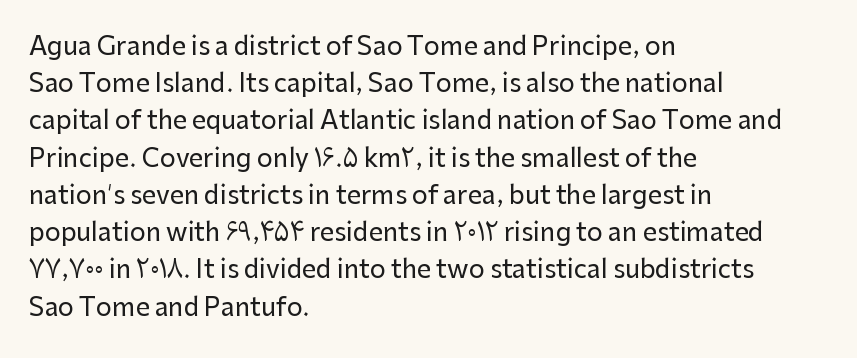
Designer's note — italics off, roman on. Compared with typical paragraphs, the rows here are spaced about the same. No word sits above an underline. Left-aligned paragraph, ragged on the right. This sample uses plain, unmodified letter spacing.
